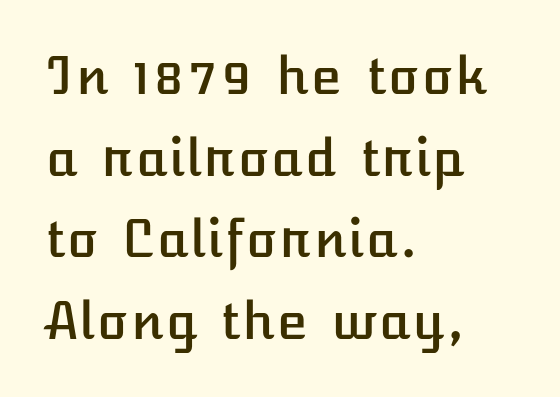
Rendered with straight, roman letterforms. The vertical gap from one line to the next is medium. Short note: letters normally spaced. The typesetter chose a ragged-right arrangement here.
